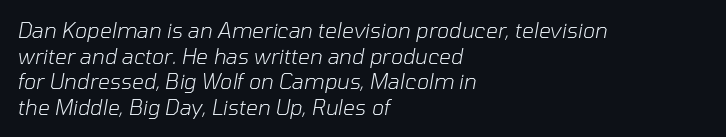
The image shows 21 px text type, italic (leaning right); set left-aligned, line spacing 1.22x, normal letter spacing, not underlined.
